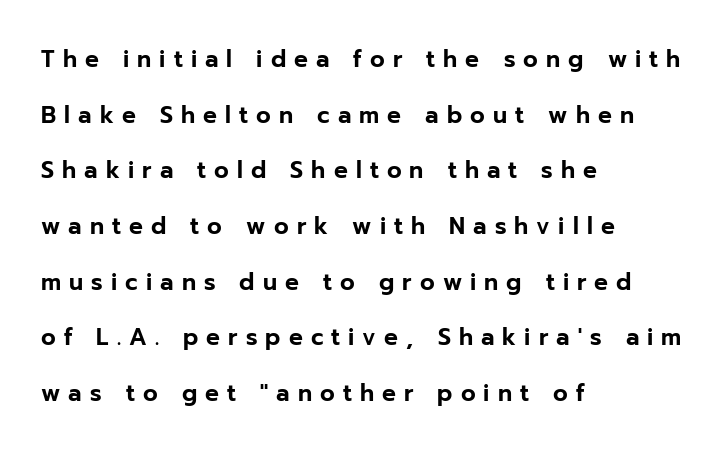
{"italic": "no", "underline": "no", "align": "left", "line_spacing": "loose", "line_spacing_ratio": 2.42, "letter_spacing": "wide", "letter_spacing_em": 0.35, "glyph_px": 23}
